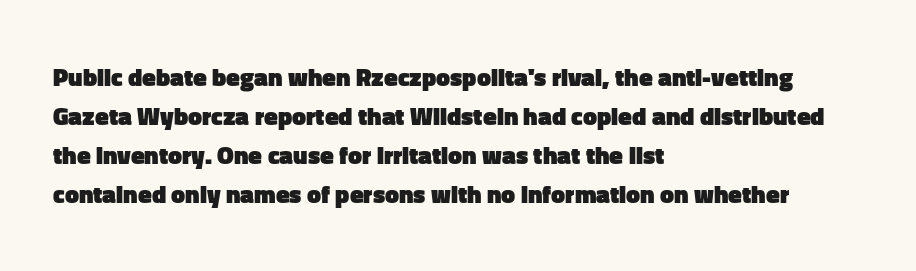
{"italic": "no", "bold": "yes", "underline": "no", "align": "left", "line_spacing": "normal", "line_spacing_ratio": 1.56, "letter_spacing": "normal", "letter_spacing_em": 0.0, "glyph_px": 25}
